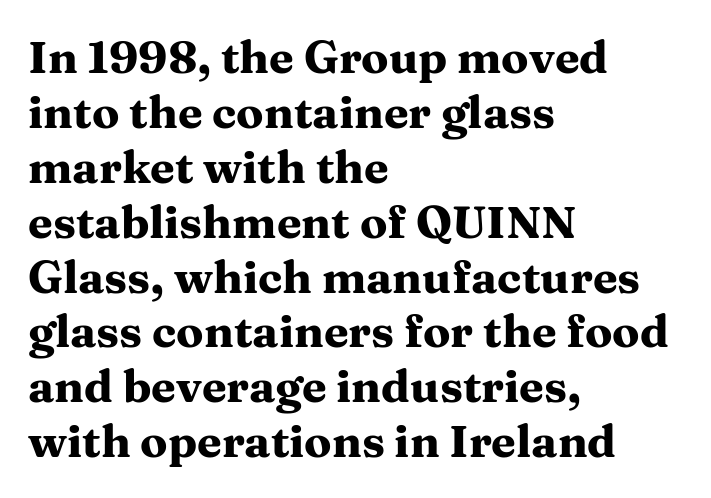
Students, note that the glyphs here touch the page at normal intervals. No word sits above an underline. The letters carry serifs — small finishing strokes at the ends of their stems. Stroke thickness is high; the sample reads as a true bold. It's the straight-up-and-down kind of type. These lines are set flush left with a ragged right edge.
